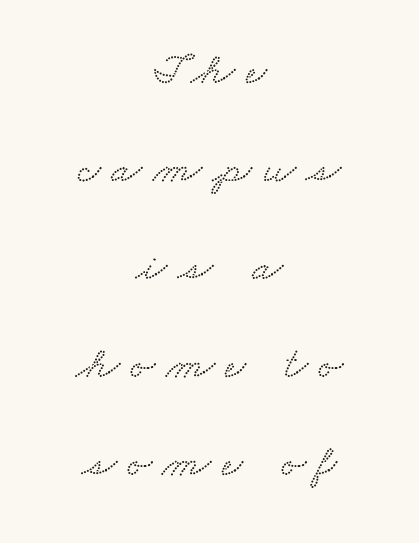
The image shows 45 px wide serif type; set centered, loose line spacing (2.18x), unusually wide letter spacing (+0.24 em), not underlined; low stroke contrast and a small x-height.
